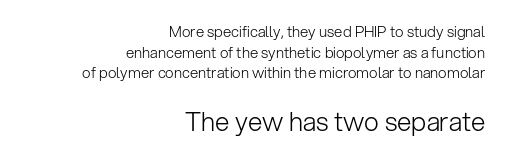
Q: Is the text bold? A: No.
Q: Is the text italic (slanted)? A: No, it is upright.
Q: Is the text underlined? A: No.
Q: How is the paragraph aligned? A: Right-aligned.
Q: Is the spacing between letters normal or unusually wide? A: Normal.
Q: Is the spacing between lines tight, normal or loose? A: Normal.
Q: Which block of text is set in a larger size, the first (top) or the second (bottom)? A: The second (bottom) one.
